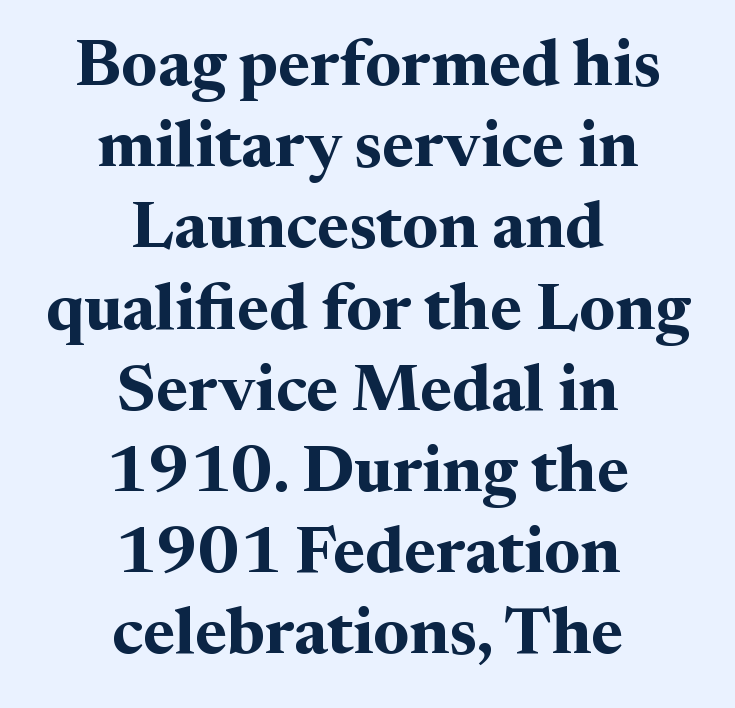
Pretty heavy lettering here — definitely bold. Ordinary non-slanted type is in use. The characters display serif detailing at their extremities. A clean baseline with only descenders dipping below it.
